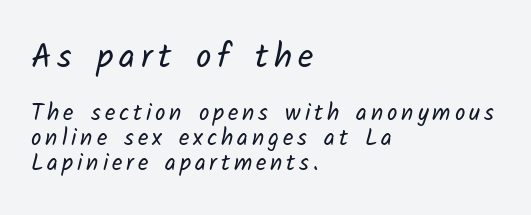
The image shows 34 px regular-weight sans-serif type; set left-aligned, tight line spacing (1.09x), not underlined; the first (top) block is 1.48x larger; low stroke contrast and a medium x-height.
